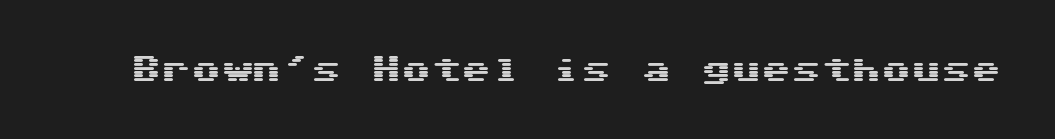
{"serif": "no", "italic": "no", "width": "wide", "stroke_contrast": "medium", "x_height": "medium", "underline": "no", "letter_spacing": "normal", "letter_spacing_em": 0.0, "glyph_px": 30}
